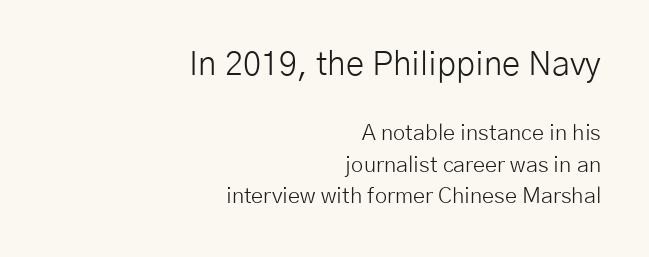
The image shows 33 px light sans-serif type, upright; set right-aligned, normal line spacing (1.44x), normal letter spacing, not underlined; the first (top) block is 1.5x larger; low stroke contrast and a medium x-height.
